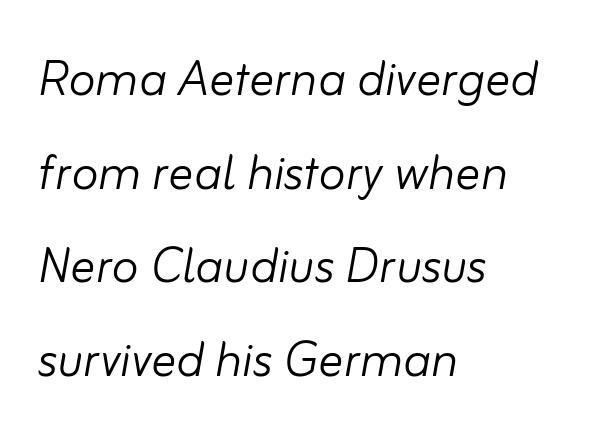
{"italic": "yes", "lean": "right", "slant_degrees": 10, "bold": "no", "weight": "light", "width": "normal", "stroke_contrast": "low", "x_height": "small", "monospaced": "no", "underline": "no", "align": "left", "line_spacing": "normal", "line_spacing_ratio": 1.51, "letter_spacing": "normal", "letter_spacing_em": 0.0, "glyph_px": 62}
